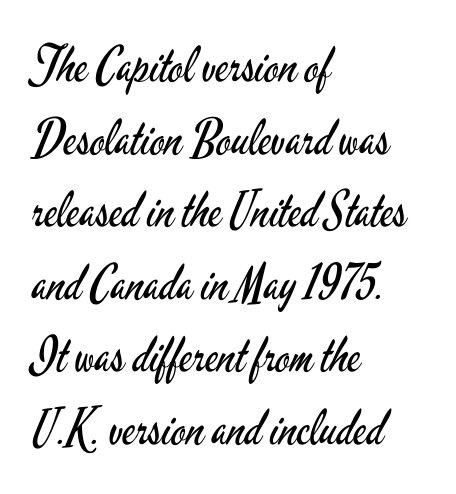
Vertical spacing — default. Look at the tracking — it's just the regular setting, nothing added. A typesetter would label this face a sans. Nobody drew a line under any word here.
